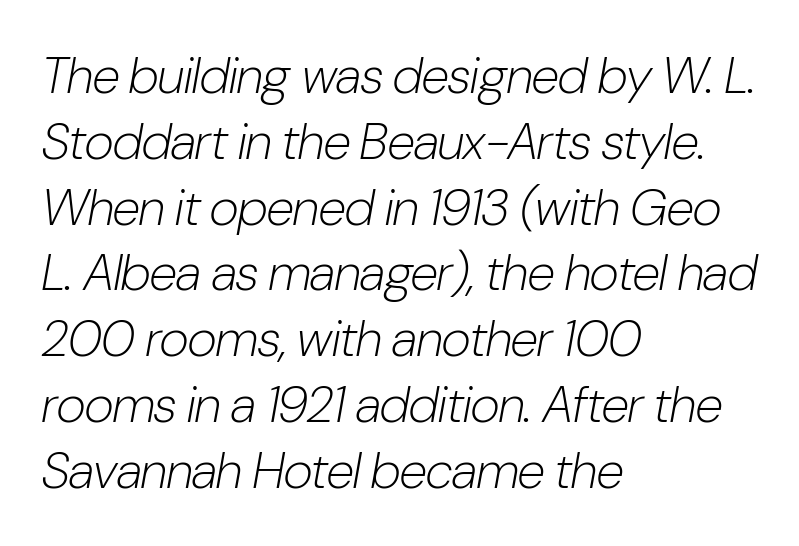
{"italic": "yes", "lean": "right", "slant_degrees": 10, "bold": "no", "weight": "light", "width": "condensed", "stroke_contrast": "low", "x_height": "medium", "monospaced": "no", "underline": "no", "align": "left", "line_spacing": "normal", "line_spacing_ratio": 1.29, "letter_spacing": "normal", "letter_spacing_em": 0.0, "glyph_px": 51}
